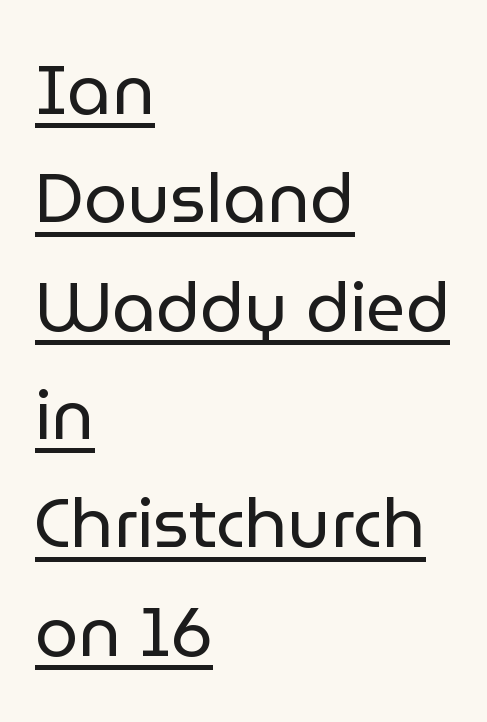
Q: Is the text bold? A: No.
Q: Is the text italic (slanted)? A: No, it is upright.
Q: Is the typeface a serif or a sans-serif typeface? A: Sans-serif.
Q: Is the text underlined? A: Yes.
Q: How is the paragraph aligned? A: Left-aligned.
Q: Is the spacing between letters normal or unusually wide? A: Normal.
Q: Is the spacing between lines tight, normal or loose? A: Normal.
Q: Width (condensed, normal, or wide)? A: Normal.
Q: Stroke contrast? A: Low.
Q: x-height? A: Medium.
Q: Monospaced? A: No.
